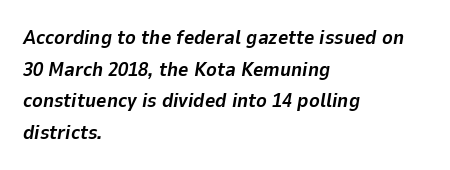
{"italic": "yes", "lean": "right", "slant_degrees": 9, "bold": "yes", "underline": "no", "align": "left", "line_spacing": "normal", "line_spacing_ratio": 1.58, "letter_spacing": "normal", "letter_spacing_em": 0.0, "glyph_px": 20}
